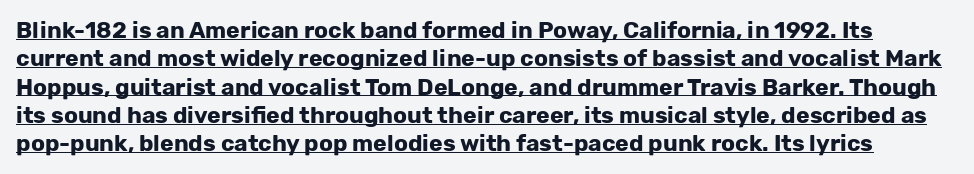
Look at the tracking — it's just the regular setting, nothing added. Caption: bold face, heavy strokes. Check the space under the baseline: a stroke is drawn there. These lines were composed using upright roman letters.
